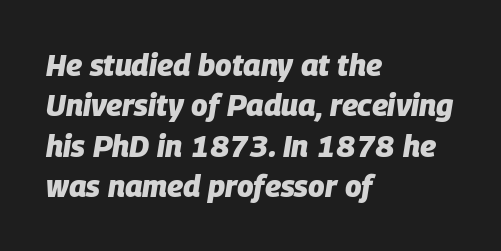
The image shows 30 px heavy type, italic (leaning right); set left-aligned, normal line spacing (1.35x), normal letter spacing, not underlined; low stroke contrast and a large x-height.
